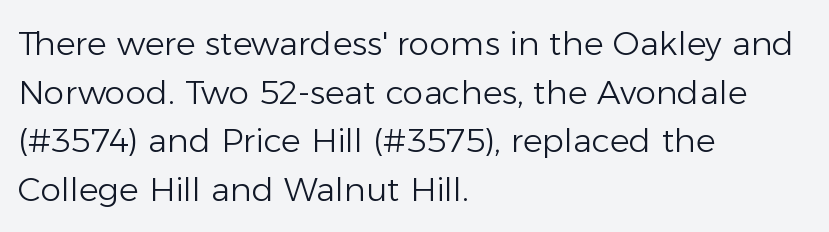
{"serif": "no", "italic": "no", "bold": "no", "weight": "light", "width": "normal", "stroke_contrast": "low", "x_height": "medium", "monospaced": "no", "underline": "no", "align": "left", "line_spacing": "normal", "line_spacing_ratio": 1.47, "letter_spacing": "normal", "letter_spacing_em": 0.0, "glyph_px": 33}
